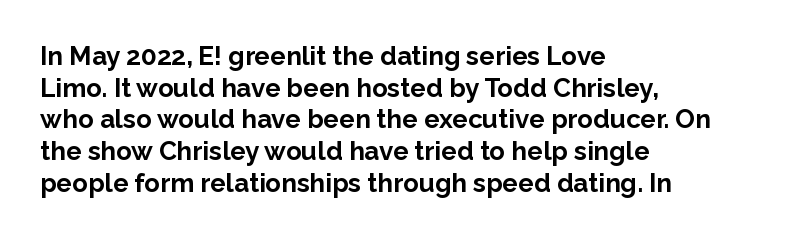
{"italic": "no", "bold": "yes", "underline": "no", "align": "left", "line_spacing_ratio": 1.22, "letter_spacing": "normal", "letter_spacing_em": 0.0, "glyph_px": 26}
